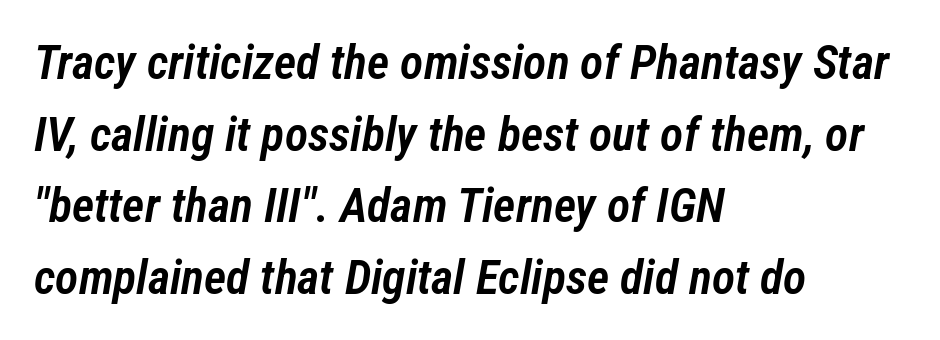
Q: Is the text bold? A: Semi-bold.
Q: Is the text italic (slanted)? A: Yes, it leans right by about 12 degrees.
Q: Is the text underlined? A: No.
Q: How is the paragraph aligned? A: Left-aligned.
Q: Is the spacing between letters normal or unusually wide? A: Normal.
Q: Is the spacing between lines tight, normal or loose? A: Normal.
Q: Width (condensed, normal, or wide)? A: Condensed.
Q: Stroke contrast? A: Low.
Q: x-height? A: Medium.
Q: Monospaced? A: No.
